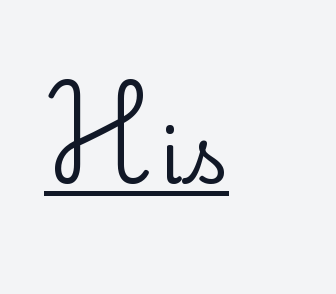
Q: Is the text italic (slanted)? A: No, it is upright.
Q: Is the typeface a serif or a sans-serif typeface? A: Serif.
Q: Is the text underlined? A: Yes.
Q: How is the paragraph aligned? A: Left-aligned.
Q: Width (condensed, normal, or wide)? A: Normal.
Q: Stroke contrast? A: Low.
Q: x-height? A: Small.
Q: Monospaced? A: No.
